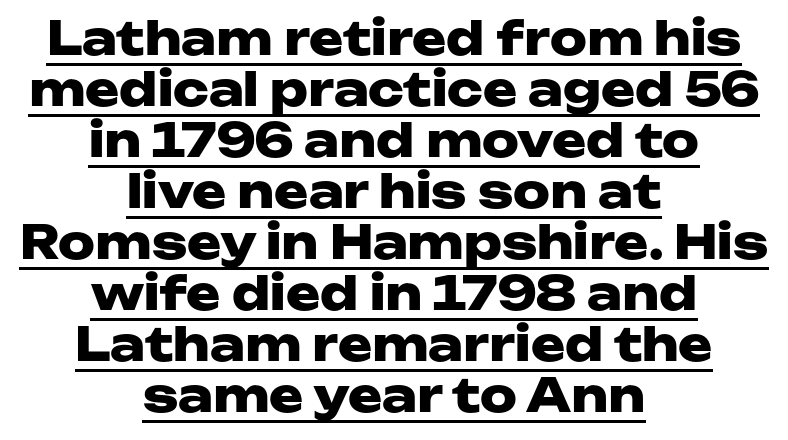
{"serif": "no", "italic": "no", "bold": "yes", "weight": "heavy", "width": "wide", "stroke_contrast": "low", "x_height": "medium", "monospaced": "no", "underline": "yes", "align": "center", "line_spacing": "tight", "line_spacing_ratio": 1.11, "letter_spacing": "normal", "letter_spacing_em": 0.0, "glyph_px": 46}
